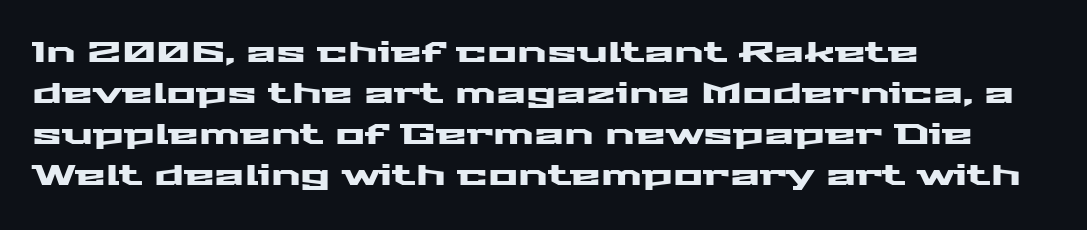
Q: Is the text italic (slanted)? A: No, it is upright.
Q: Is the typeface a serif or a sans-serif typeface? A: Sans-serif.
Q: Is the text underlined? A: No.
Q: How is the paragraph aligned? A: Left-aligned.
Q: Is the spacing between letters normal or unusually wide? A: Normal.
Q: Is the spacing between lines tight, normal or loose? A: Normal.
Q: Width (condensed, normal, or wide)? A: Wide.
Q: Stroke contrast? A: Medium.
Q: x-height? A: Medium.
Q: Monospaced? A: No.
